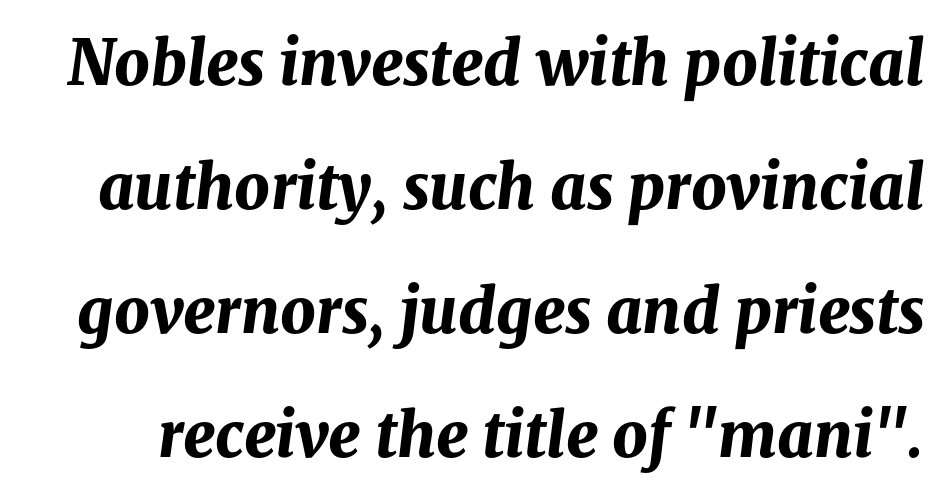
Q: Is the text bold? A: Yes.
Q: Is the text italic (slanted)? A: Yes, it leans right by about 8 degrees.
Q: Is the text underlined? A: No.
Q: Is the spacing between letters normal or unusually wide? A: Normal.
Q: Is the spacing between lines tight, normal or loose? A: Loose.
Q: Width (condensed, normal, or wide)? A: Normal.
Q: Stroke contrast? A: Medium.
Q: x-height? A: Medium.
Q: Monospaced? A: No.
